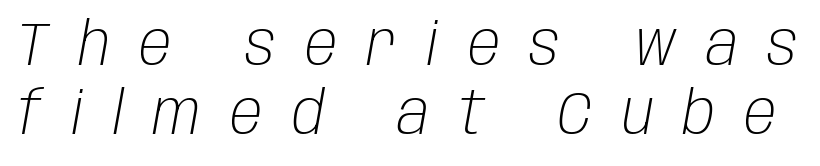
{"italic": "yes", "lean": "right", "slant_degrees": 10, "bold": "no", "weight": "light", "width": "condensed", "stroke_contrast": "low", "x_height": "large", "monospaced": "no", "underline": "no", "line_spacing": "tight", "line_spacing_ratio": 1.15, "letter_spacing": "wide", "letter_spacing_em": 0.49, "glyph_px": 60}
